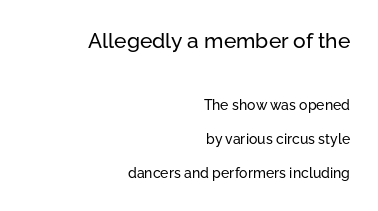
The image shows 21 px text type, upright; set right-aligned, loose line spacing (2.44x), normal letter spacing, not underlined; the first (top) block is 1.5x larger.
